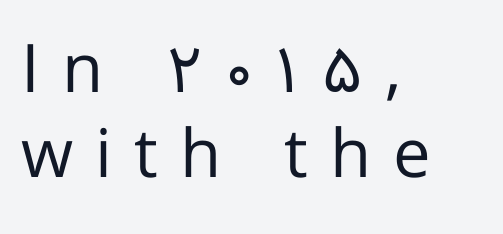
{"serif": "no", "italic": "no", "bold": "no", "weight": "regular", "width": "normal", "stroke_contrast": "low", "x_height": "medium", "monospaced": "no", "underline": "no", "align": "left", "line_spacing": "normal", "line_spacing_ratio": 1.27, "letter_spacing": "wide", "letter_spacing_em": 0.33, "glyph_px": 67}
